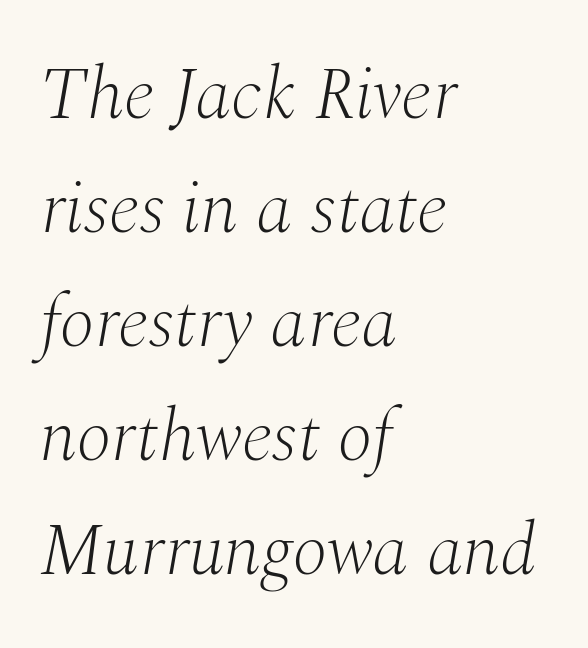
{"serif": "yes", "italic": "yes", "lean": "right", "slant_degrees": 10, "bold": "no", "weight": "light", "width": "normal", "stroke_contrast": "medium", "x_height": "medium", "monospaced": "no", "underline": "no", "align": "left", "line_spacing": "normal", "line_spacing_ratio": 1.56, "letter_spacing": "normal", "letter_spacing_em": 0.0, "glyph_px": 73}
